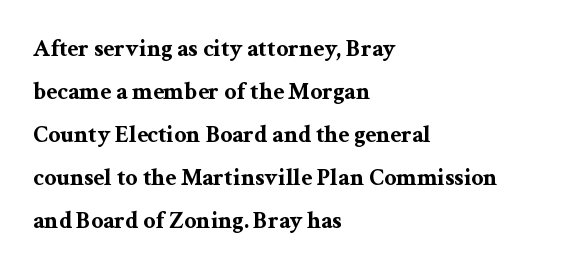
The image shows 24 px bold type, upright; set left-aligned, line spacing 1.79x, normal letter spacing, not underlined.
